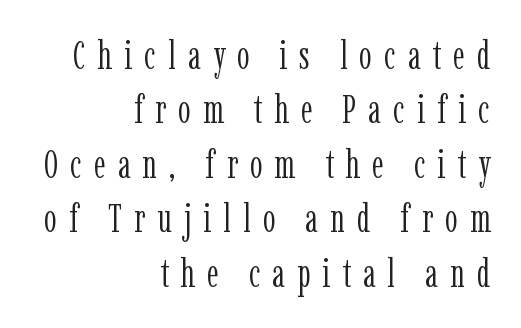
The image shows 40 px light, condensed serif type, upright; set right-aligned, normal line spacing (1.36x), unusually wide letter spacing (+0.3 em), not underlined; low stroke contrast and a medium x-height.
